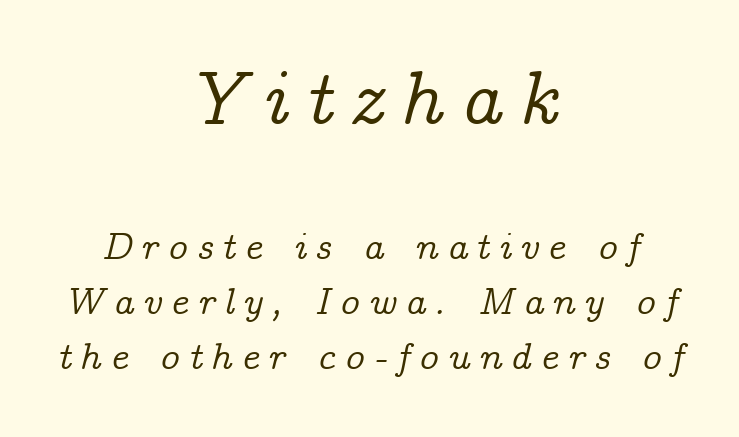
The image shows 76 px serif type, italic (leaning right); set centered, normal line spacing (1.44x), unusually wide letter spacing (+0.23 em), not underlined; the first (top) block is 2.0x larger; low stroke contrast and a medium x-height.
